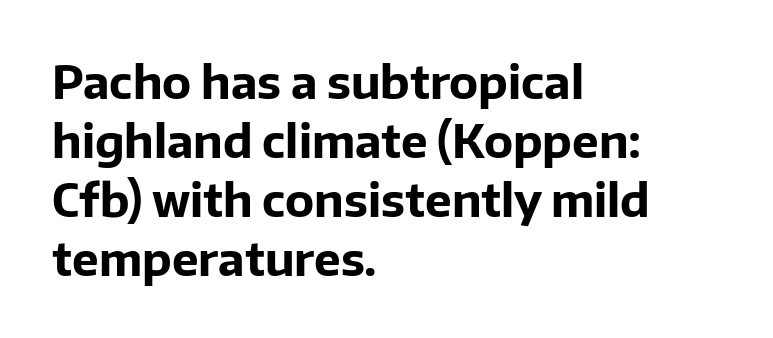
{"serif": "no", "italic": "no", "bold": "yes", "weight": "bold", "width": "normal", "stroke_contrast": "low", "x_height": "medium", "monospaced": "no", "underline": "no", "align": "left", "line_spacing": "normal", "line_spacing_ratio": 1.31, "letter_spacing": "normal", "letter_spacing_em": 0.0, "glyph_px": 45}
